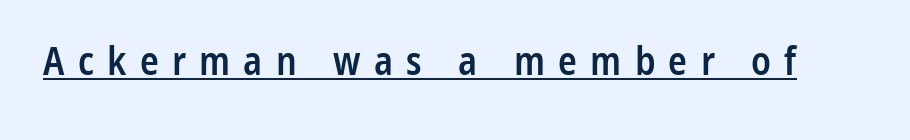
Q: Is the text bold? A: Semi-bold.
Q: Is the text italic (slanted)? A: No, it is upright.
Q: Is the typeface a serif or a sans-serif typeface? A: Sans-serif.
Q: Is the text underlined? A: Yes.
Q: Is the spacing between letters normal or unusually wide? A: Unusually wide.
Q: Width (condensed, normal, or wide)? A: Condensed.
Q: Stroke contrast? A: Low.
Q: x-height? A: Medium.
Q: Monospaced? A: No.
